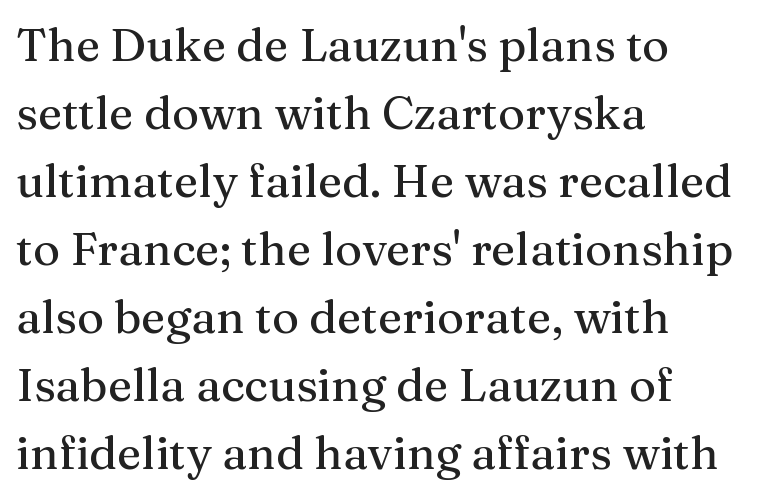
Q: Is the text italic (slanted)? A: No, it is upright.
Q: Is the typeface a serif or a sans-serif typeface? A: Serif.
Q: Is the text underlined? A: No.
Q: How is the paragraph aligned? A: Left-aligned.
Q: Is the spacing between letters normal or unusually wide? A: Normal.
Q: Is the spacing between lines tight, normal or loose? A: Normal.
Q: Width (condensed, normal, or wide)? A: Normal.
Q: Stroke contrast? A: Medium.
Q: x-height? A: Medium.
Q: Monospaced? A: No.
